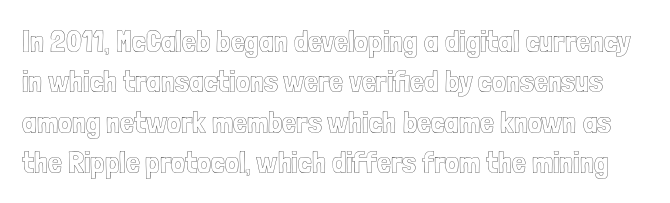
Rows of type keep a routine distance in the vertical direction. It's the straight-up-and-down kind of type. The rendering uses natural spacing where letterforms have individual widths. This sample uses plain, unmodified letter spacing. No word sits above an underline.
